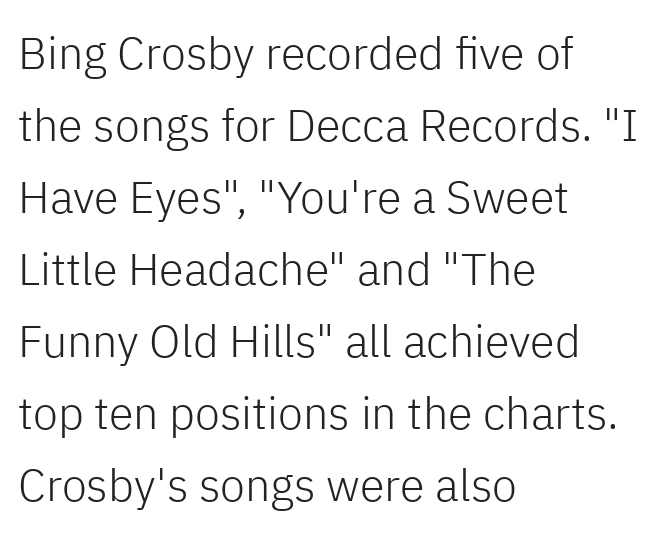
The image shows 45 px light sans-serif type, upright; set left-aligned, normal line spacing (1.6x), normal letter spacing, not underlined; low stroke contrast and a medium x-height.
